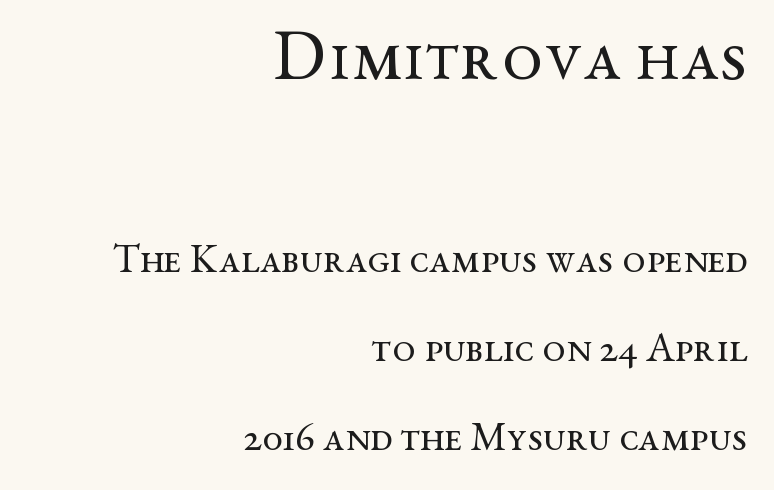
{"serif": "yes", "italic": "no", "bold": "no", "weight": "regular", "width": "wide", "stroke_contrast": "medium", "x_height": "medium", "monospaced": "no", "underline": "no", "align": "right", "line_spacing": "loose", "line_spacing_ratio": 2.18, "letter_spacing": "normal", "letter_spacing_em": 0.0, "larger_block": "first", "size_ratio": 1.76, "glyph_px": 72}
